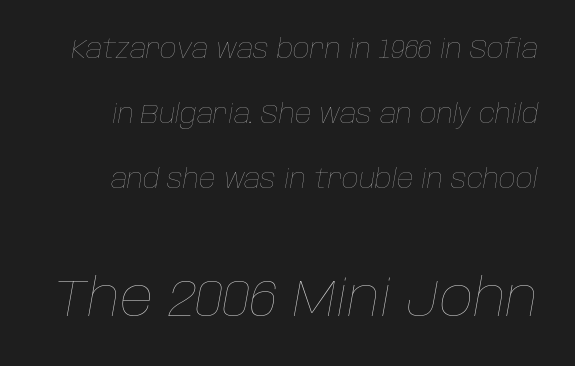
Posture: slanted. These lines stand farther apart than default settings would place them. A student would notice the bottom passage is typeset larger than what precedes it. Heaviness? Minimal to ordinary, like unemphasized prose. Here the designer chose a conventional face with non-uniform glyph widths. The tracking reads as untouched default to a designer's eye.
